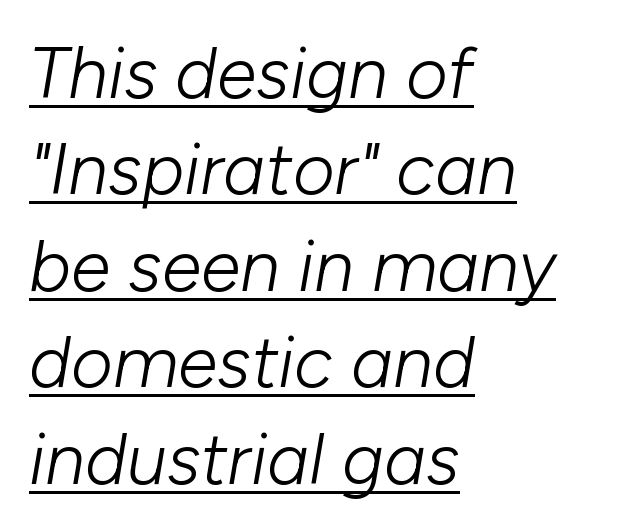
{"italic": "yes", "lean": "right", "slant_degrees": 10, "bold": "no", "weight": "light", "width": "normal", "stroke_contrast": "low", "x_height": "medium", "monospaced": "no", "underline": "yes", "align": "left", "line_spacing": "normal", "line_spacing_ratio": 1.34, "letter_spacing": "normal", "letter_spacing_em": 0.0, "glyph_px": 72}
